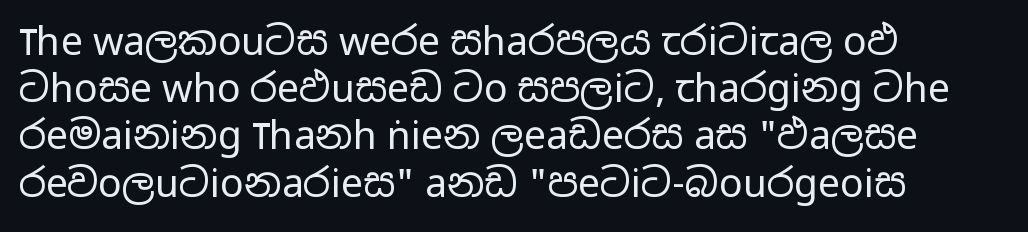
The foot of each line stays bare and open. Horizontally, the lines are justified to the leading edge only. Every character sits straight up, as roman type does. Spacing verdict: proportional, widths tailored to each character. Standard letterfit; no display-style spreading of the glyphs. Serifs: no, the terminals of the letterforms are clean.
